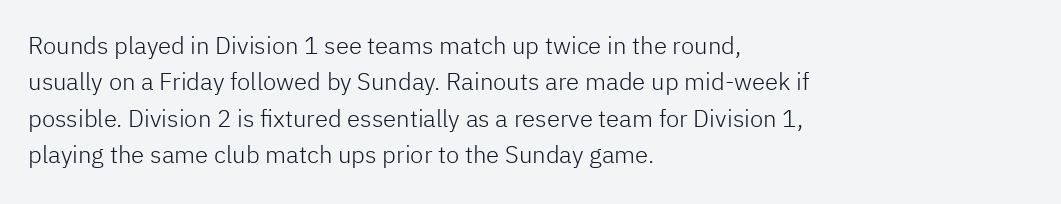
The foot of each line stays bare and open. These lines stack with their left ends in a neat column. Italic: no, the glyphs are upright roman. These lines sit exactly where default settings would place them.
